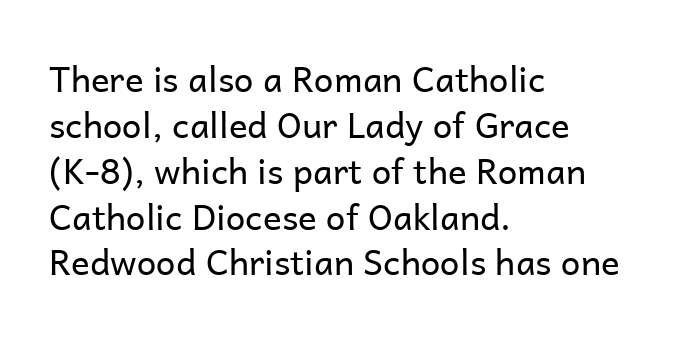
The setting favours the left margin, as ordinary paragraphs usually do. Rule under the text: the space is simply empty. Horizontal bands of white between lines are of average thickness. Weight: not bold — regular or lighter.
